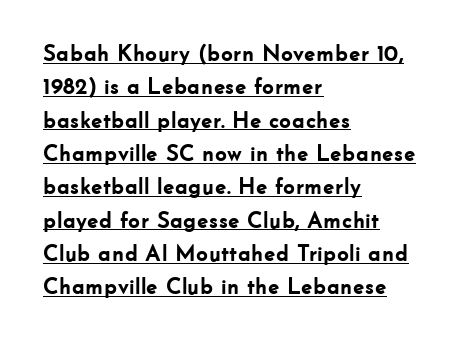
The image shows 23 px bold type, upright; set left-aligned, normal line spacing (1.45x), normal letter spacing, underlined.
